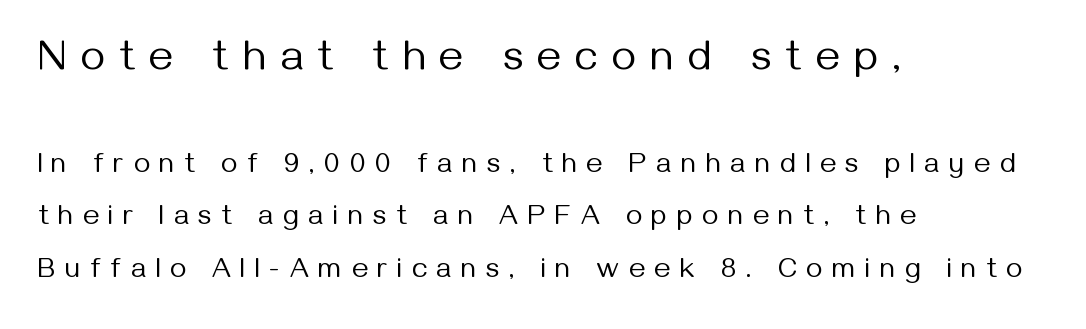
Q: Is the text bold? A: No.
Q: Is the text italic (slanted)? A: No, it is upright.
Q: Is the typeface a serif or a sans-serif typeface? A: Sans-serif.
Q: Is the text underlined? A: No.
Q: How is the paragraph aligned? A: Left-aligned.
Q: Is the spacing between letters normal or unusually wide? A: Unusually wide.
Q: Which block of text is set in a larger size, the first (top) or the second (bottom)? A: The first (top) one.
Q: Width (condensed, normal, or wide)? A: Normal.
Q: Stroke contrast? A: Medium.
Q: x-height? A: Medium.
Q: Monospaced? A: No.
